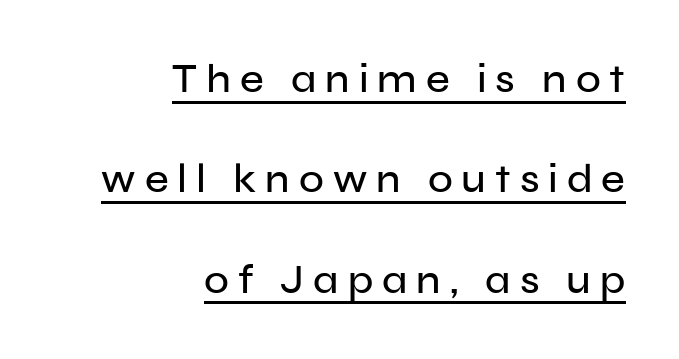
The image shows 41 px sans-serif type, upright; set right-aligned, loose line spacing (2.45x), unusually wide letter spacing (+0.22 em), underlined; low stroke contrast and a medium x-height.
